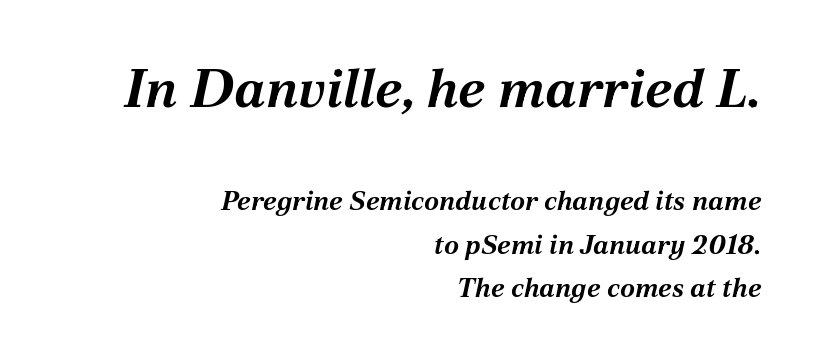
{"italic": "yes", "lean": "right", "slant_degrees": 12, "bold": "yes", "weight": "bold", "width": "normal", "stroke_contrast": "medium", "x_height": "medium", "monospaced": "no", "underline": "no", "align": "right", "line_spacing": "normal", "line_spacing_ratio": 1.61, "letter_spacing": "normal", "letter_spacing_em": 0.0, "larger_block": "first", "size_ratio": 2.0, "glyph_px": 54}
